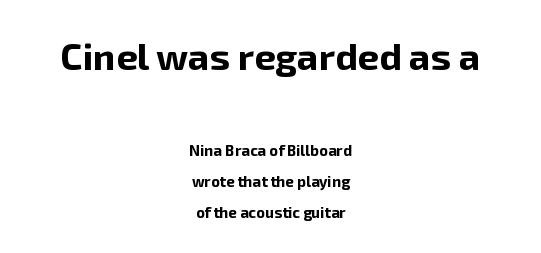
Does the copy run flush right? No — it is centered line by line. Every stem runs plumb, perpendicular to the baseline. The passage shown is not underscored anywhere. Letterform terminals end flat and unadorned throughout the passage.
